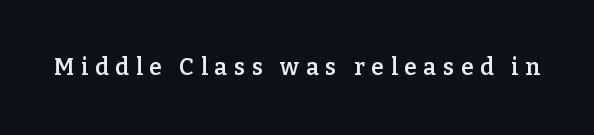
The image shows 23 px text type, upright; set unusually wide letter spacing (+0.29 em), not underlined.
